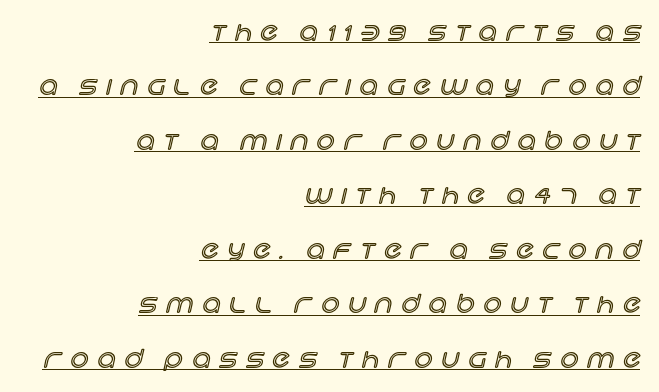
The image shows 25 px text type; set right-aligned, loose line spacing (2.18x), unusually wide letter spacing (+0.37 em), underlined.
